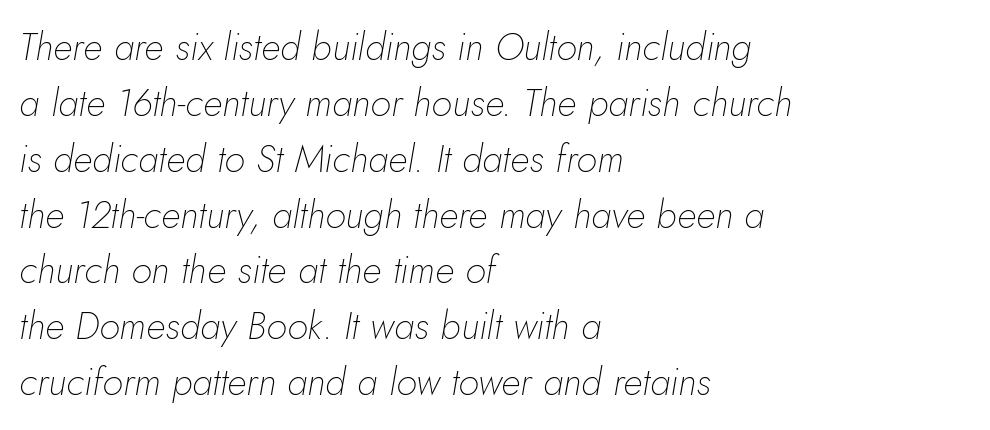
Q: Is the text bold? A: No.
Q: Is the text italic (slanted)? A: Yes, it leans right by about 5 degrees.
Q: Is the text underlined? A: No.
Q: How is the paragraph aligned? A: Left-aligned.
Q: Is the spacing between letters normal or unusually wide? A: Normal.
Q: Is the spacing between lines tight, normal or loose? A: Normal.
Q: Width (condensed, normal, or wide)? A: Normal.
Q: Stroke contrast? A: Low.
Q: x-height? A: Small.
Q: Monospaced? A: No.
